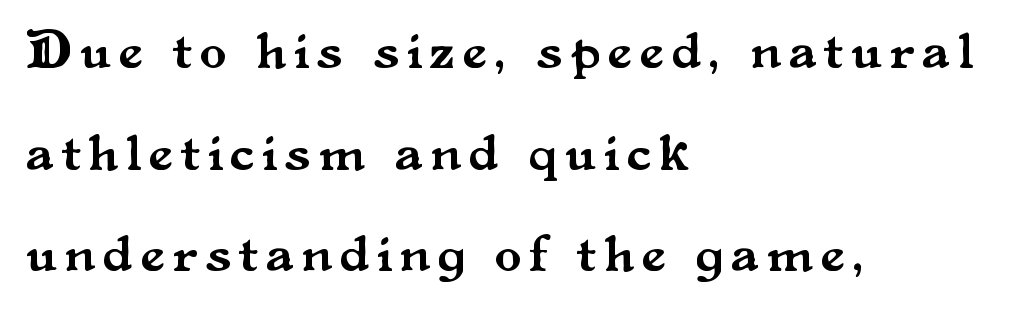
Note the varied advance widths — an 'i' is clearly narrower than an 'm'. The string is rendered with underlining switched off. Classification — serif. These lines were composed using upright roman letters.
